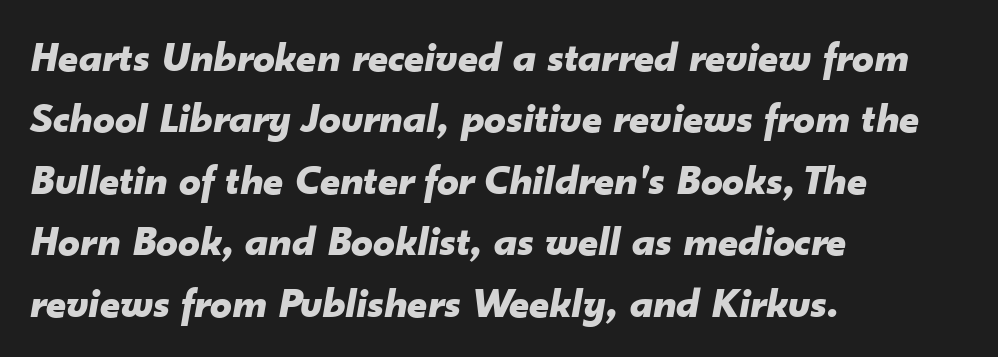
Q: Is the text bold? A: Yes.
Q: Is the text italic (slanted)? A: Yes, it leans right by about 10 degrees.
Q: Is the text underlined? A: No.
Q: How is the paragraph aligned? A: Left-aligned.
Q: Is the spacing between letters normal or unusually wide? A: Normal.
Q: Is the spacing between lines tight, normal or loose? A: Normal.
Q: Width (condensed, normal, or wide)? A: Normal.
Q: Stroke contrast? A: Low.
Q: x-height? A: Small.
Q: Monospaced? A: No.
